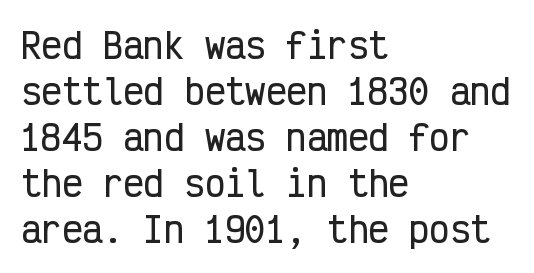
{"serif": "no", "italic": "no", "width": "condensed", "stroke_contrast": "low", "x_height": "medium", "monospaced": "yes", "underline": "no", "align": "left", "line_spacing": "normal", "line_spacing_ratio": 1.35, "letter_spacing": "normal", "letter_spacing_em": 0.0, "glyph_px": 34}
